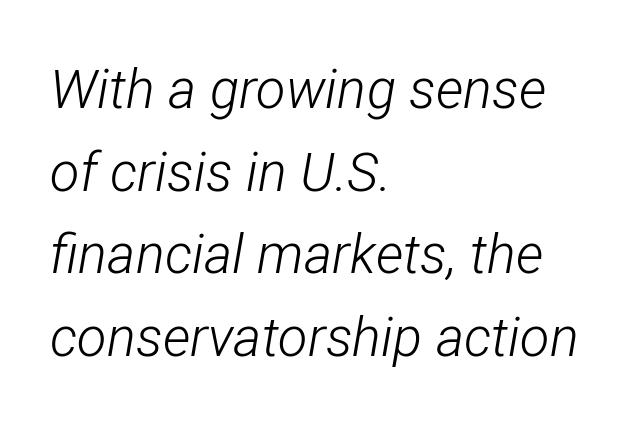
{"italic": "yes", "lean": "right", "slant_degrees": 12, "bold": "no", "weight": "light", "width": "condensed", "stroke_contrast": "low", "x_height": "medium", "monospaced": "no", "underline": "no", "align": "left", "line_spacing": "normal", "line_spacing_ratio": 1.53, "letter_spacing": "normal", "letter_spacing_em": 0.0, "glyph_px": 54}
